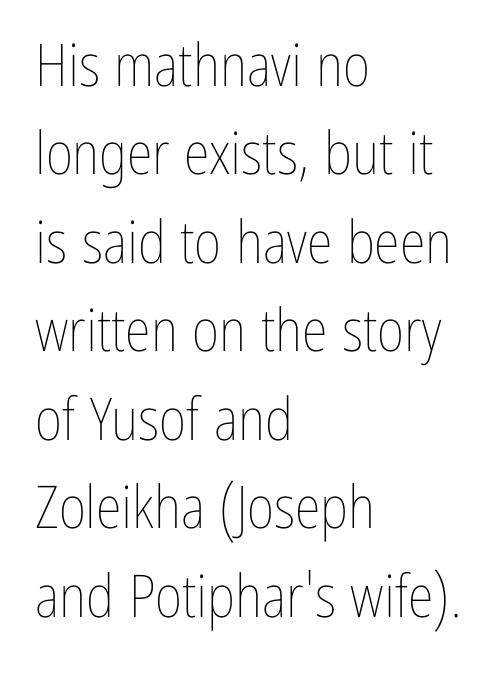
{"italic": "no", "bold": "no", "weight": "thin", "width": "condensed", "stroke_contrast": "low", "x_height": "medium", "monospaced": "no", "underline": "no", "align": "left", "line_spacing": "normal", "line_spacing_ratio": 1.5, "letter_spacing": "normal", "letter_spacing_em": 0.0, "glyph_px": 59}
